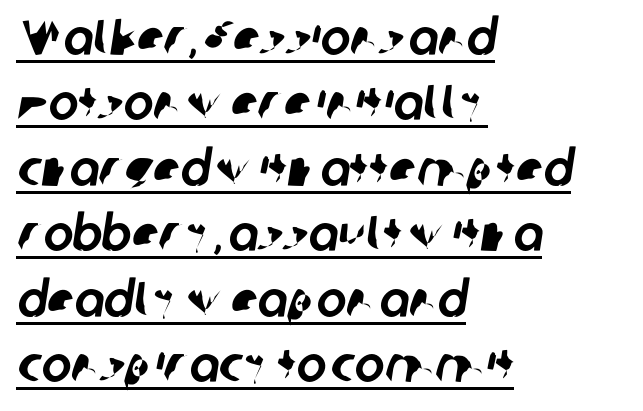
Q: Is the typeface a serif or a sans-serif typeface? A: Sans-serif.
Q: Is the text underlined? A: Yes.
Q: How is the paragraph aligned? A: Left-aligned.
Q: Is the spacing between letters normal or unusually wide? A: Normal.
Q: Is the spacing between lines tight, normal or loose? A: Normal.
Q: Width (condensed, normal, or wide)? A: Normal.
Q: Stroke contrast? A: Low.
Q: x-height? A: Medium.
Q: Monospaced? A: No.
